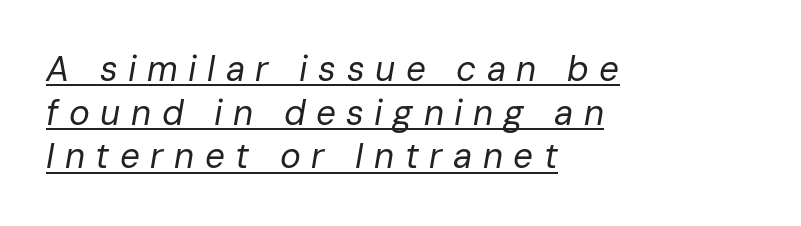
Q: Is the text bold? A: No.
Q: Is the text italic (slanted)? A: Yes, it leans right by about 10 degrees.
Q: Is the text underlined? A: Yes.
Q: How is the paragraph aligned? A: Left-aligned.
Q: Is the spacing between letters normal or unusually wide? A: Unusually wide.
Q: Is the spacing between lines tight, normal or loose? A: Normal.
Q: Width (condensed, normal, or wide)? A: Normal.
Q: Stroke contrast? A: Low.
Q: x-height? A: Medium.
Q: Monospaced? A: No.
